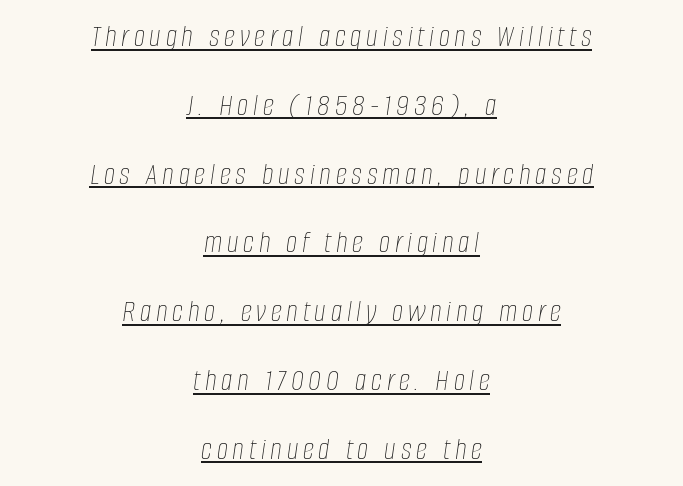
{"italic": "yes", "lean": "right", "slant_degrees": 8, "bold": "no", "weight": "thin", "width": "condensed", "stroke_contrast": "low", "x_height": "large", "monospaced": "no", "underline": "yes", "align": "center", "line_spacing": "loose", "line_spacing_ratio": 2.15, "glyph_px": 32}
